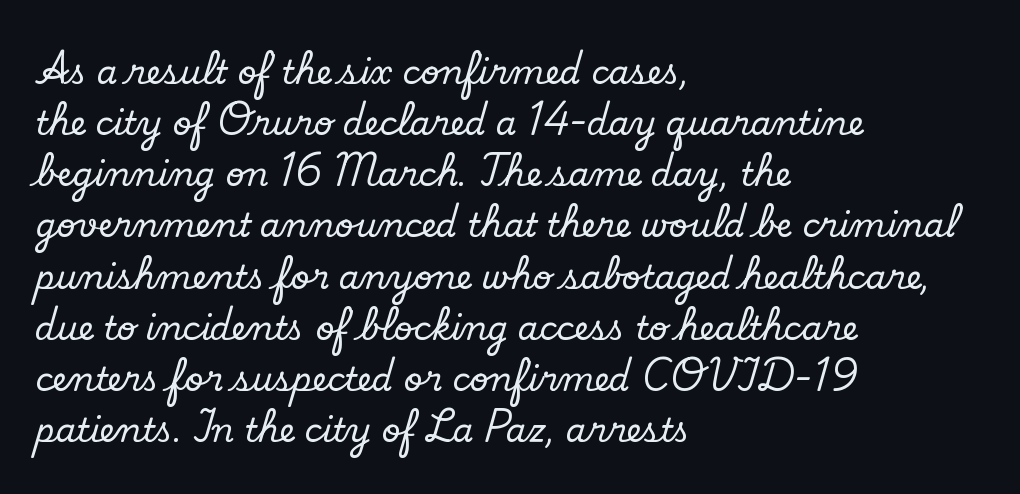
{"serif": "yes", "width": "normal", "stroke_contrast": "low", "x_height": "small", "monospaced": "no", "underline": "no", "align": "left", "line_spacing": "normal", "line_spacing_ratio": 1.55, "letter_spacing": "normal", "letter_spacing_em": 0.0, "glyph_px": 33}
